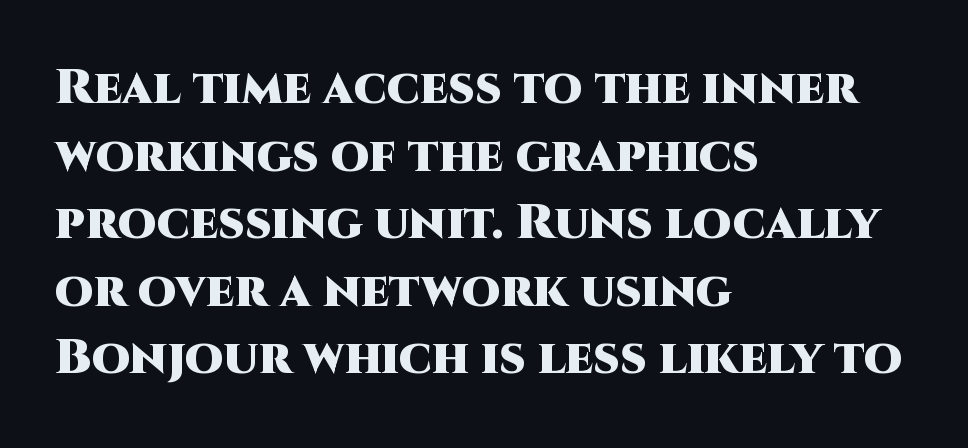
Interline gaps are of average width in this sample. The baseline area is clear. Teacher's note: observe the even left margin — that is flush-left alignment. Rendered with straight, roman letterforms. Spacing verdict: proportional, widths tailored to each character. These words are printed bold, with thick strokes throughout.
